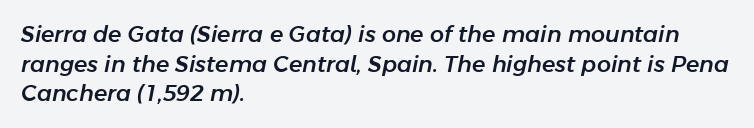
{"italic": "yes", "lean": "right", "slant_degrees": 11, "underline": "no", "align": "left", "line_spacing": "normal", "line_spacing_ratio": 1.35, "letter_spacing": "normal", "letter_spacing_em": 0.0, "glyph_px": 22}
